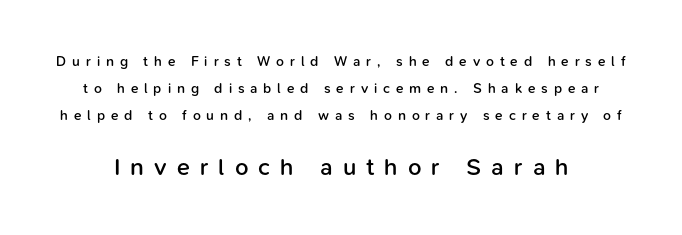
Q: Is the text bold? A: Semi-bold.
Q: Is the text italic (slanted)? A: No, it is upright.
Q: Is the text underlined? A: No.
Q: Is the spacing between letters normal or unusually wide? A: Unusually wide.
Q: Is the spacing between lines tight, normal or loose? A: Loose.
Q: Which block of text is set in a larger size, the first (top) or the second (bottom)? A: The second (bottom) one.
